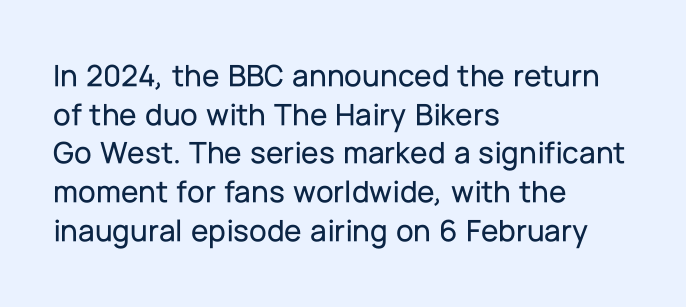
The image shows 32 px sans-serif type, upright; set left-aligned, line spacing 1.21x, normal letter spacing, not underlined; low stroke contrast and a medium x-height.
